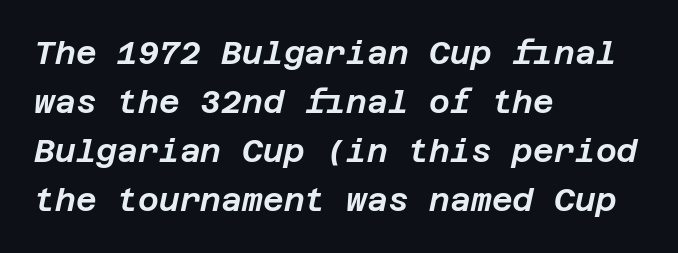
Q: Is the text italic (slanted)? A: Yes, it leans right by about 12 degrees.
Q: Is the text underlined? A: No.
Q: How is the paragraph aligned? A: Left-aligned.
Q: Is the spacing between letters normal or unusually wide? A: Normal.
Q: Is the spacing between lines tight, normal or loose? A: Normal.
Q: Width (condensed, normal, or wide)? A: Normal.
Q: Stroke contrast? A: Low.
Q: x-height? A: Large.
